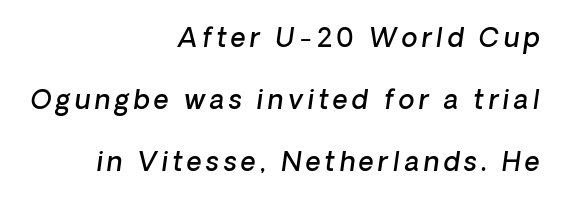
{"bold": "semi", "underline": "no", "align": "right", "line_spacing": "loose", "line_spacing_ratio": 2.39, "glyph_px": 26}
